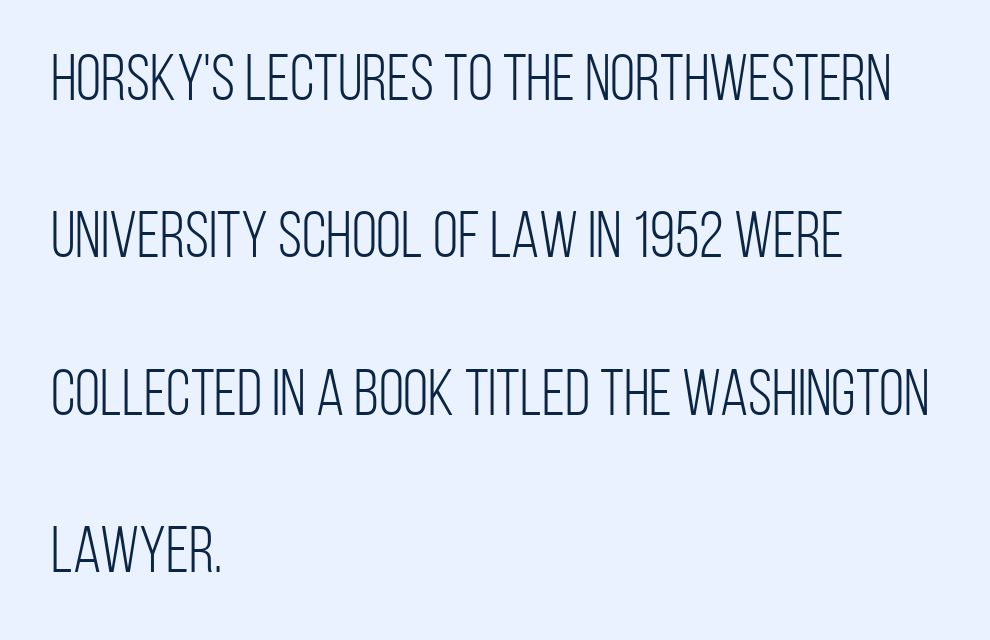
Q: Is the text bold? A: No.
Q: Is the text italic (slanted)? A: No, it is upright.
Q: Is the typeface a serif or a sans-serif typeface? A: Sans-serif.
Q: Is the text underlined? A: No.
Q: How is the paragraph aligned? A: Left-aligned.
Q: Is the spacing between letters normal or unusually wide? A: Normal.
Q: Is the spacing between lines tight, normal or loose? A: Loose.
Q: Width (condensed, normal, or wide)? A: Condensed.
Q: Stroke contrast? A: Low.
Q: x-height? A: Large.
Q: Monospaced? A: No.
